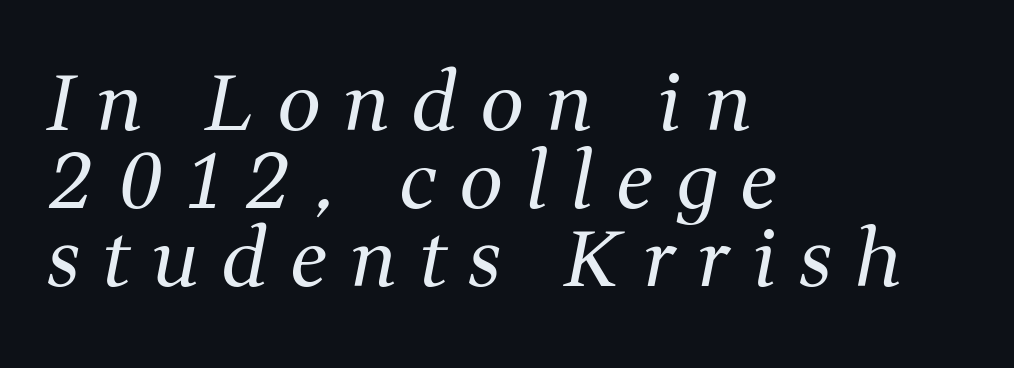
{"serif": "yes", "italic": "yes", "lean": "right", "slant_degrees": 11, "bold": "no", "weight": "regular", "width": "normal", "stroke_contrast": "medium", "x_height": "medium", "monospaced": "no", "underline": "no", "align": "left", "line_spacing": "tight", "line_spacing_ratio": 1.01, "letter_spacing": "wide", "letter_spacing_em": 0.3, "glyph_px": 77}
